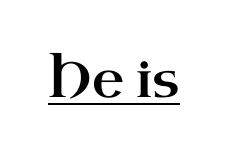
The image shows 49 px wide serif type, upright; set normal letter spacing, underlined; high stroke contrast and a small x-height.
